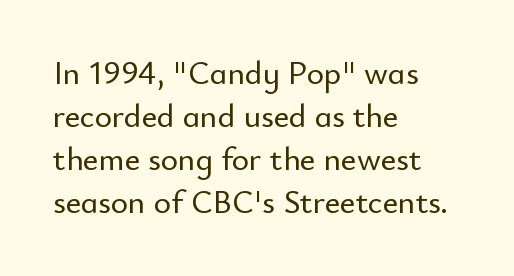
Q: Is the text italic (slanted)? A: No, it is upright.
Q: Is the typeface a serif or a sans-serif typeface? A: Sans-serif.
Q: Is the text underlined? A: No.
Q: How is the paragraph aligned? A: Left-aligned.
Q: Is the spacing between letters normal or unusually wide? A: Normal.
Q: Is the spacing between lines tight, normal or loose? A: Normal.
Q: Width (condensed, normal, or wide)? A: Normal.
Q: Stroke contrast? A: Low.
Q: x-height? A: Small.
Q: Monospaced? A: No.
